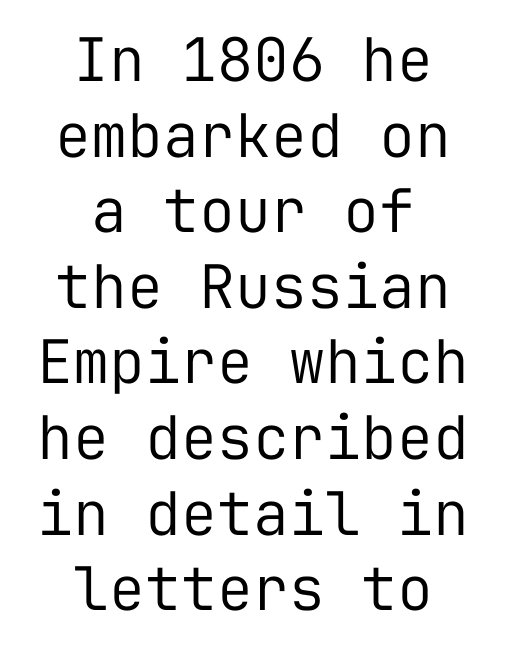
The image shows 60 px regular-weight sans-serif type, upright, monospaced; set centered, normal line spacing (1.26x), normal letter spacing, not underlined; low stroke contrast and a medium x-height.
